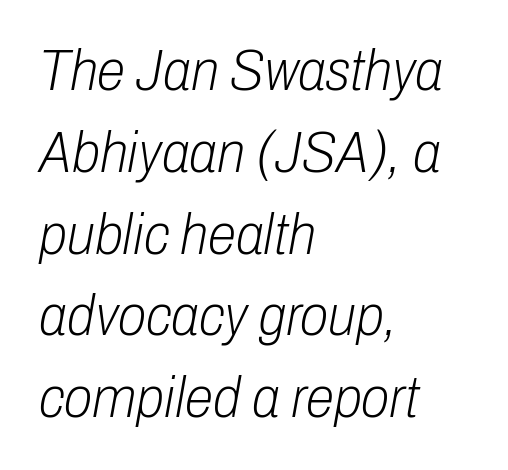
{"italic": "yes", "lean": "right", "slant_degrees": 10, "bold": "no", "weight": "light", "width": "condensed", "stroke_contrast": "low", "x_height": "medium", "monospaced": "no", "underline": "no", "align": "left", "line_spacing": "normal", "line_spacing_ratio": 1.41, "letter_spacing": "normal", "letter_spacing_em": 0.0, "glyph_px": 58}
